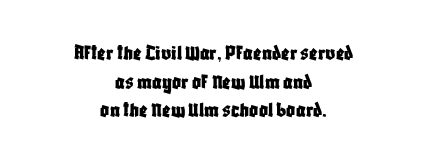
The image shows 22 px text type, upright; set centered, normal line spacing (1.3x), normal letter spacing, not underlined.
